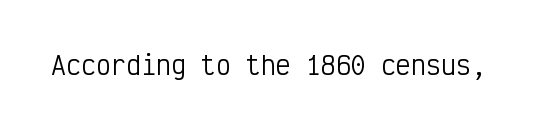
{"italic": "no", "bold": "no", "underline": "no", "letter_spacing": "normal", "letter_spacing_em": 0.0, "glyph_px": 25}
